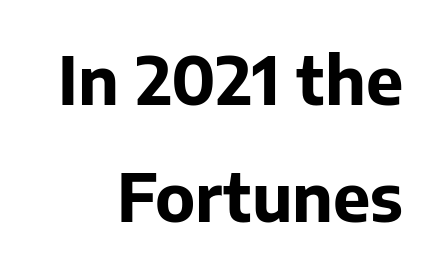
The image shows 67 px bold sans-serif type, upright; set line spacing 1.75x, normal letter spacing, not underlined; low stroke contrast and a medium x-height.
